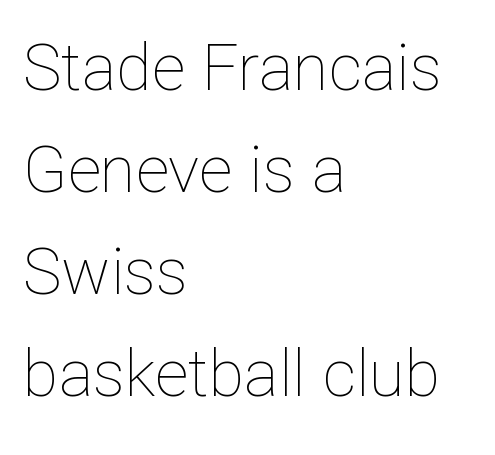
Q: Is the text bold? A: No.
Q: Is the text italic (slanted)? A: No, it is upright.
Q: Is the text underlined? A: No.
Q: How is the paragraph aligned? A: Left-aligned.
Q: Is the spacing between letters normal or unusually wide? A: Normal.
Q: Is the spacing between lines tight, normal or loose? A: Normal.
Q: Width (condensed, normal, or wide)? A: Normal.
Q: Stroke contrast? A: Low.
Q: x-height? A: Medium.
Q: Monospaced? A: No.
